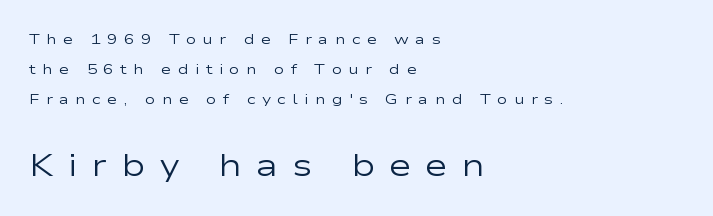
The image shows 31 px regular-weight, wide sans-serif type, upright; set left-aligned, loose line spacing (2.14x), unusually wide letter spacing (+0.45 em), not underlined; the second (bottom) block is 2.21x larger; low stroke contrast and a medium x-height.
